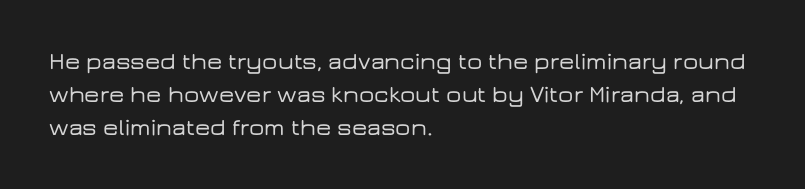
The type sits square on the baseline with zero lean. Students, observe: this is what conventionally led text looks like. Notice how the passage keeps a crisp vertical edge on the left only. Lines of text with bare space underneath.
